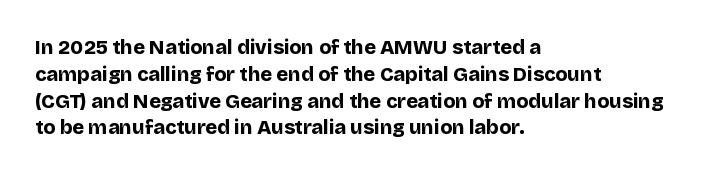
It's the straight-up-and-down kind of type. The letters sit at their default tracking, neither squeezed nor spread. Line starts are locked; line ends wander. This is heavy type, rendered in bold. Baseline-to-baseline distance is the conventional proportion of letter height.
